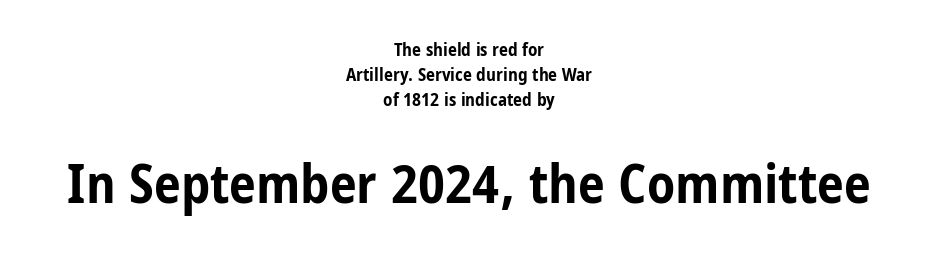
The image shows 54 px bold, condensed sans-serif type, upright; set centered, normal line spacing (1.38x), normal letter spacing, not underlined; the second (bottom) block is 3.0x larger; low stroke contrast and a medium x-height.
